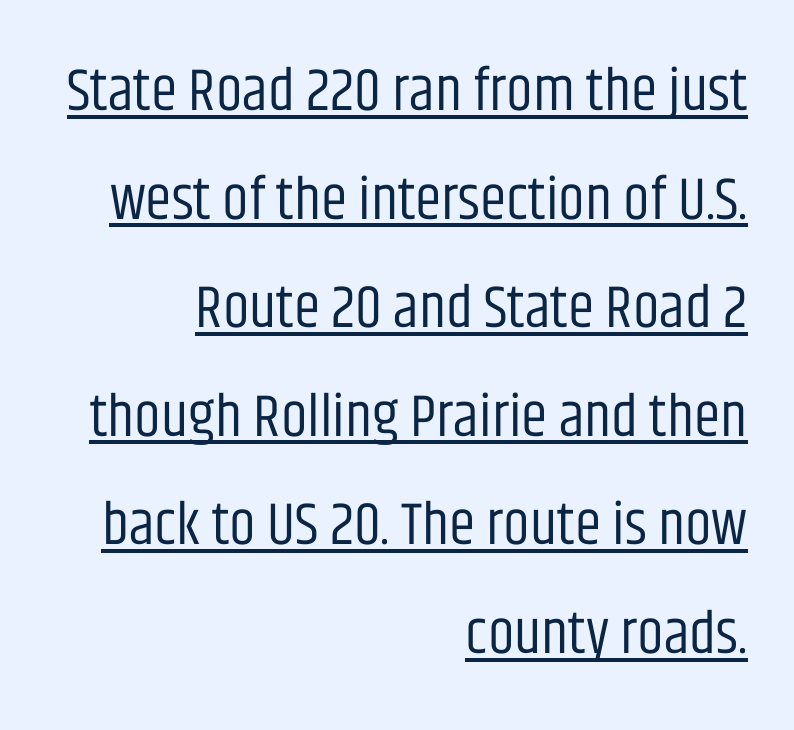
Q: Is the text bold? A: No.
Q: Is the text italic (slanted)? A: No, it is upright.
Q: Is the typeface a serif or a sans-serif typeface? A: Sans-serif.
Q: Is the text underlined? A: Yes.
Q: How is the paragraph aligned? A: Right-aligned.
Q: Is the spacing between letters normal or unusually wide? A: Normal.
Q: Width (condensed, normal, or wide)? A: Condensed.
Q: Stroke contrast? A: Low.
Q: x-height? A: Large.
Q: Monospaced? A: No.
